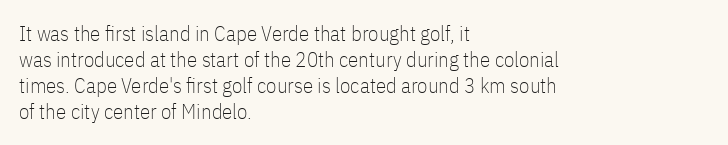
{"italic": "no", "bold": "no", "underline": "no", "align": "left", "line_spacing_ratio": 1.24, "letter_spacing": "normal", "letter_spacing_em": 0.0, "glyph_px": 21}
